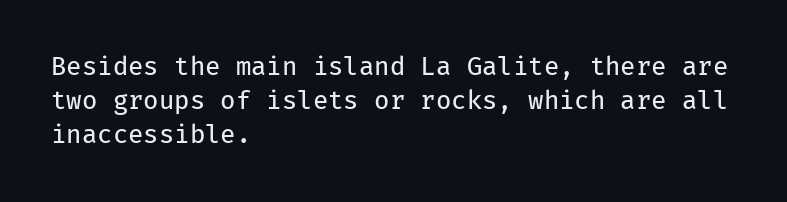
A normal amount of white space separates one row of letters from the next. Honestly, the letter spacing is just normal — you wouldn't notice it. The font's upright variant was chosen for this text. Is this a heavy cut? Hardly; it is regular or lighter. Caption: multi-line text, flush left, ragged right.
